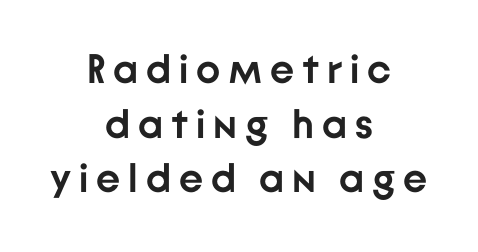
Students, observe: this is what conventionally led text looks like. Caption: multi-line text, centered on the measure. Looks like regular typesetting: each glyph gets only the width it needs. Observe the absence of serifs on each vertical stroke in this sample. Anything drawn beneath the words? Only blank space. Bold? Absolutely — the strokes are thick and heavy.
